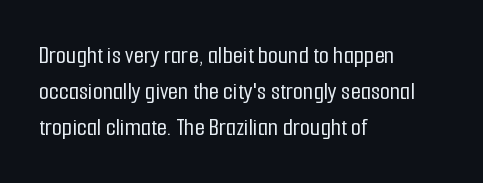
The image shows 26 px text type, upright; set left-aligned, normal line spacing (1.39x), normal letter spacing, not underlined.
